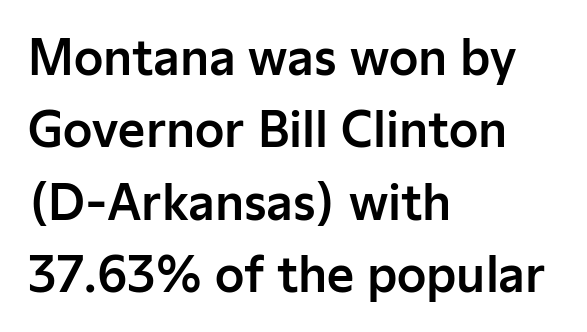
The rendering uses natural spacing where letterforms have individual widths. Anything drawn beneath the words? Only blank space. Does the copy run flush right? No — it runs flush left. These lines sit exactly where default settings would place them.
